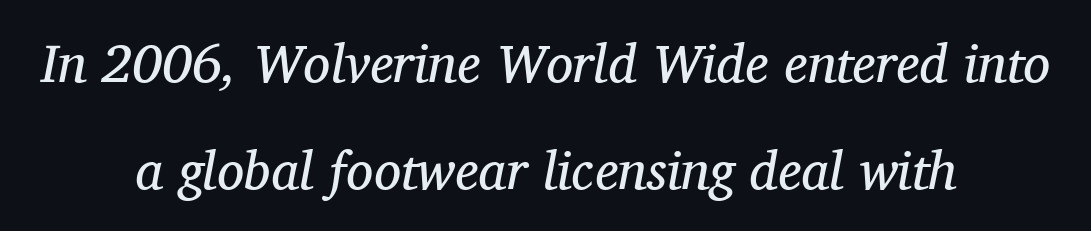
The image shows 54 px regular-weight serif type, italic (leaning right); set centered, loose line spacing (1.99x), normal letter spacing, not underlined; medium stroke contrast and a medium x-height.
